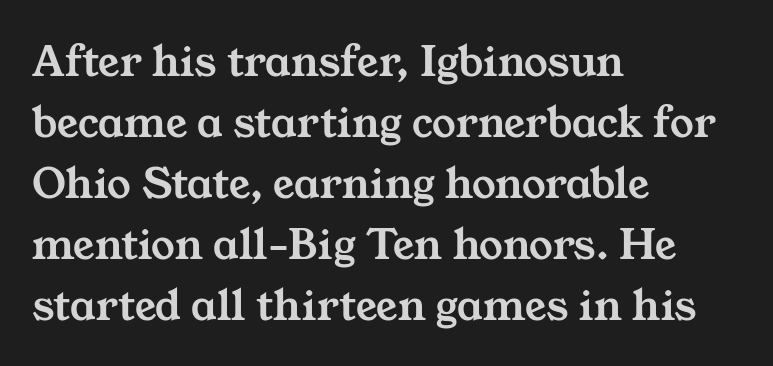
The image shows 47 px wide serif type; set left-aligned, normal line spacing (1.3x), normal letter spacing, not underlined; medium stroke contrast and a medium x-height.
